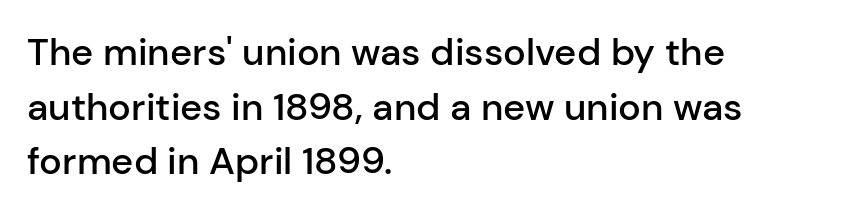
{"serif": "no", "italic": "no", "bold": "semi", "weight": "semibold", "width": "normal", "stroke_contrast": "low", "x_height": "medium", "monospaced": "no", "underline": "no", "align": "left", "line_spacing": "normal", "line_spacing_ratio": 1.44, "letter_spacing": "normal", "letter_spacing_em": 0.0, "glyph_px": 38}
